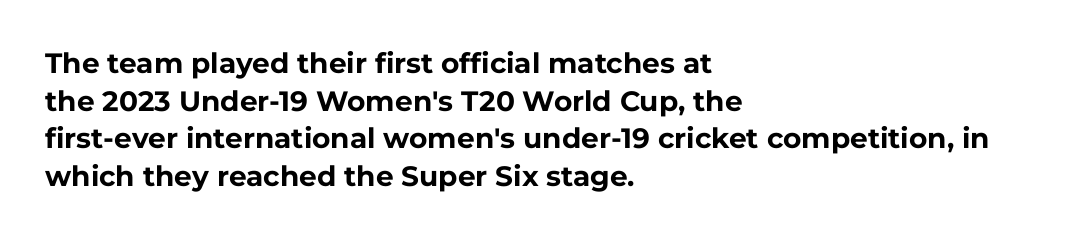
{"serif": "no", "italic": "no", "bold": "yes", "weight": "bold", "width": "normal", "stroke_contrast": "low", "x_height": "medium", "monospaced": "no", "underline": "no", "align": "left", "line_spacing": "normal", "line_spacing_ratio": 1.34, "letter_spacing": "normal", "letter_spacing_em": 0.0, "glyph_px": 28}
